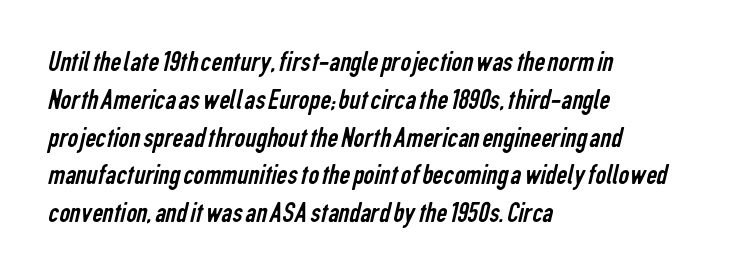
The leading is moderate, giving the passage an even texture. Rule under the text: the space is simply empty. A typesetter would call this zero additional tracking. The rendering uses natural spacing where letterforms have individual widths.
